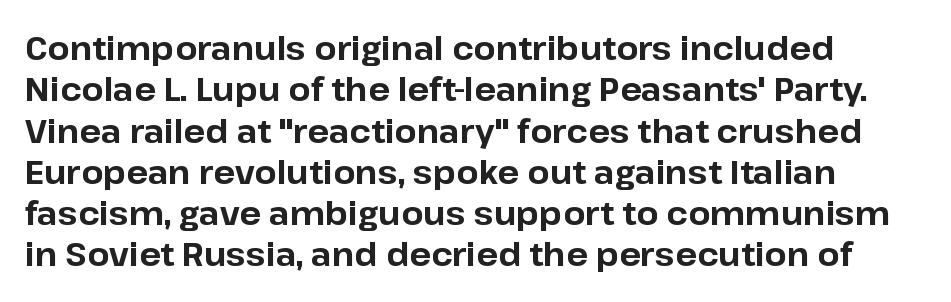
Spacing verdict: proportional, widths tailored to each character. Letter spacing: default. Stroke thickness is high; the sample reads as a true bold. These lines stack with their left ends in a neat column.
